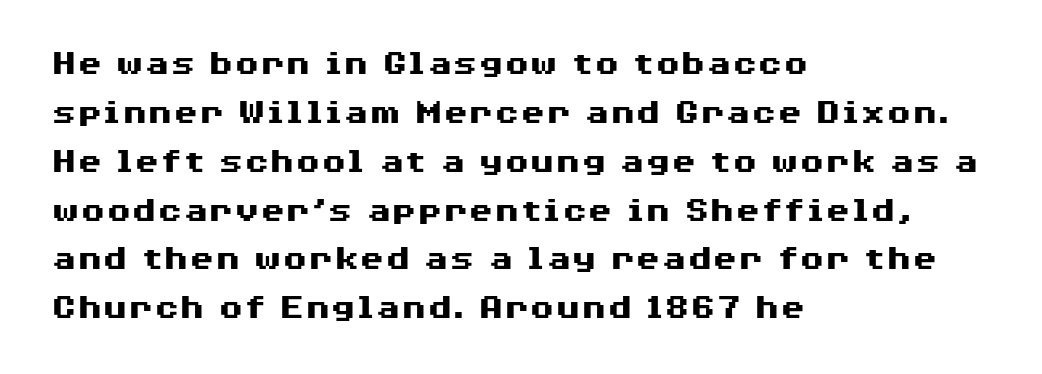
{"serif": "no", "italic": "no", "bold": "yes", "weight": "heavy", "width": "wide", "stroke_contrast": "medium", "x_height": "medium", "monospaced": "no", "underline": "no", "align": "left", "line_spacing": "normal", "line_spacing_ratio": 1.32, "letter_spacing": "normal", "letter_spacing_em": 0.0, "glyph_px": 37}
